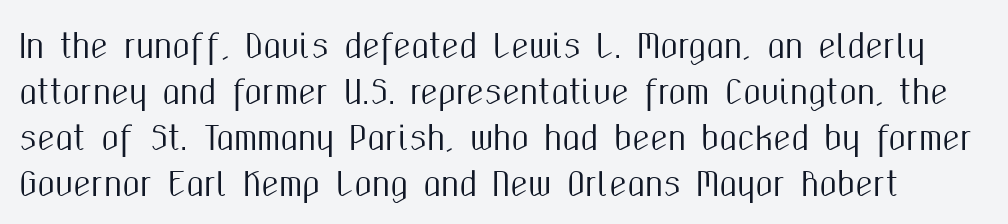
{"serif": "no", "italic": "no", "width": "condensed", "stroke_contrast": "medium", "x_height": "medium", "monospaced": "no", "underline": "no", "line_spacing": "normal", "line_spacing_ratio": 1.44, "letter_spacing": "normal", "letter_spacing_em": 0.0, "glyph_px": 32}
